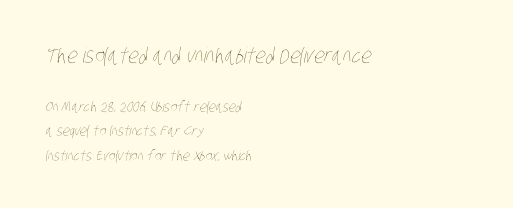
{"bold": "no", "underline": "no", "align": "left", "line_spacing_ratio": 1.75, "letter_spacing": "normal", "letter_spacing_em": 0.0, "larger_block": "first", "size_ratio": 1.5, "glyph_px": 21}
